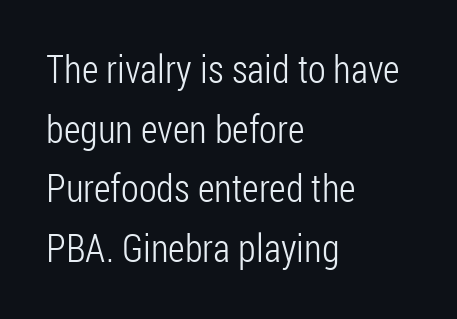
The typeface chosen for these lines omits serifs. Line spacing here is normal. You could call the tracking neutral — neither tight nor loose. The letters stand upright; this is a roman face. Left-aligned paragraph, ragged on the right.
